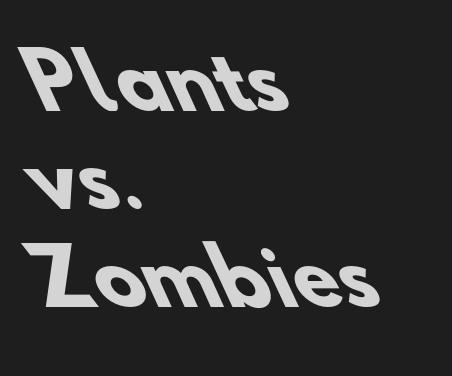
Reading down the block, your eye returns to a fixed left position each line. Rows of type keep a routine distance in the vertical direction. This sample has the flowing, uneven cadence of proportional lettering. Note: no serifs on the glyphs. These lines carry a lot of weight — the face is fully bold. Here the glyphs are tracked normally, forming tight word shapes.
